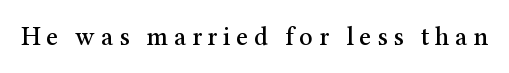
The image shows 26 px text type, upright; set unusually wide letter spacing (+0.22 em), not underlined.
